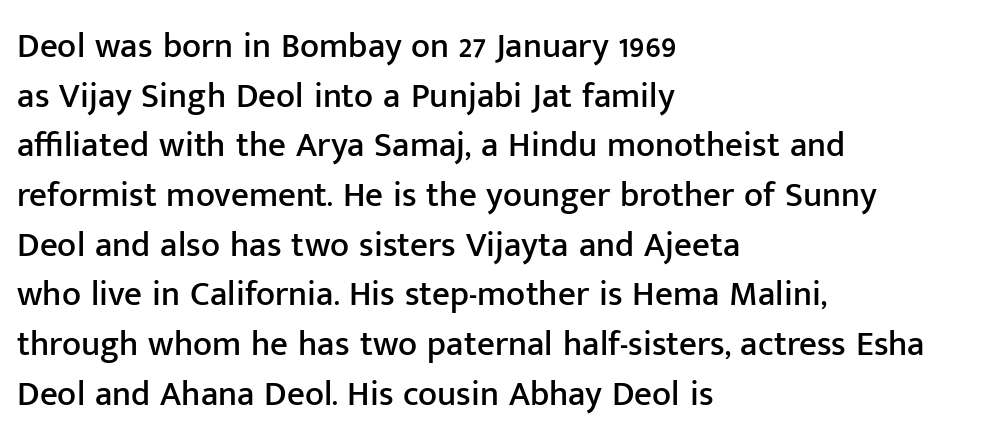
Q: Is the text italic (slanted)? A: No, it is upright.
Q: Is the typeface a serif or a sans-serif typeface? A: Sans-serif.
Q: Is the text underlined? A: No.
Q: How is the paragraph aligned? A: Left-aligned.
Q: Is the spacing between letters normal or unusually wide? A: Normal.
Q: Is the spacing between lines tight, normal or loose? A: Normal.
Q: Width (condensed, normal, or wide)? A: Normal.
Q: Stroke contrast? A: Low.
Q: x-height? A: Medium.
Q: Monospaced? A: No.
